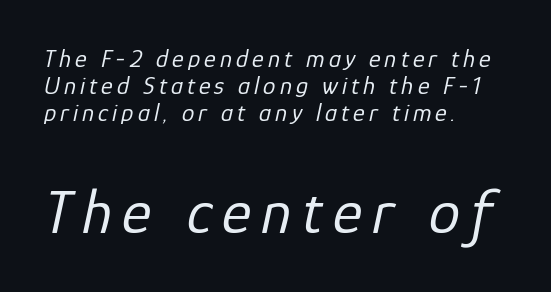
The image shows 63 px regular-weight type, italic (leaning right); set left-aligned, tight line spacing (1.09x), not underlined; the second (bottom) block is 2.52x larger; low stroke contrast and a medium x-height.
